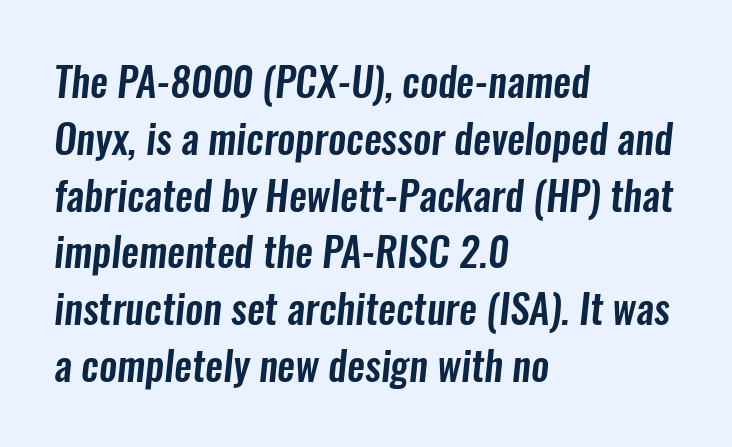
{"serif": "no", "width": "condensed", "stroke_contrast": "low", "x_height": "medium", "monospaced": "no", "underline": "no", "align": "left", "line_spacing": "normal", "line_spacing_ratio": 1.42, "letter_spacing": "normal", "letter_spacing_em": 0.0, "glyph_px": 40}
